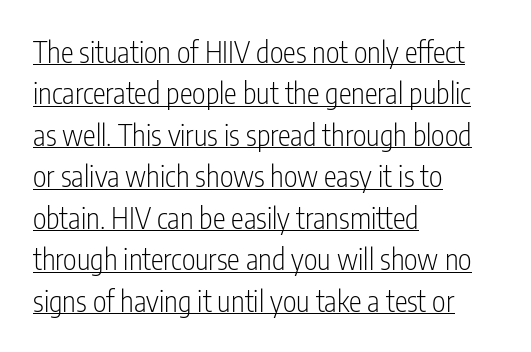
The image shows 29 px light, condensed sans-serif type, upright; set left-aligned, normal line spacing (1.43x), normal letter spacing, underlined; low stroke contrast and a medium x-height.
